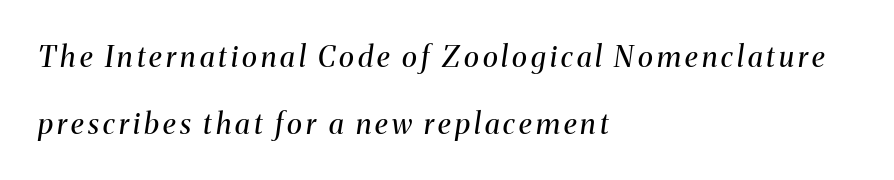
{"serif": "yes", "italic": "yes", "lean": "right", "slant_degrees": 8, "bold": "no", "weight": "regular", "width": "normal", "stroke_contrast": "medium", "x_height": "medium", "monospaced": "no", "underline": "no", "align": "left", "line_spacing": "loose", "line_spacing_ratio": 2.3, "glyph_px": 29}
